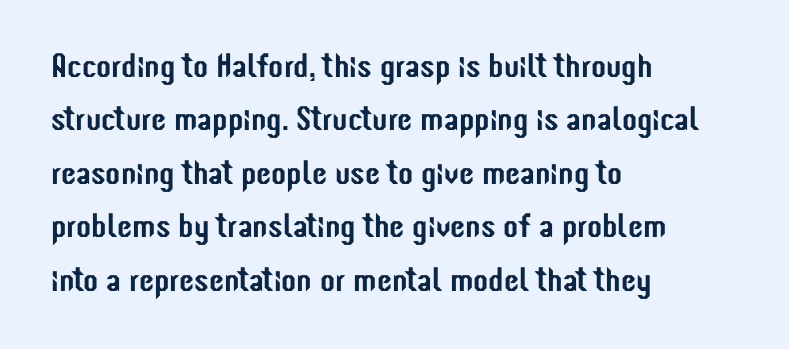
{"serif": "no", "italic": "no", "width": "condensed", "stroke_contrast": "low", "x_height": "medium", "monospaced": "no", "underline": "no", "align": "left", "line_spacing": "normal", "line_spacing_ratio": 1.57, "letter_spacing": "normal", "letter_spacing_em": 0.0, "glyph_px": 34}
